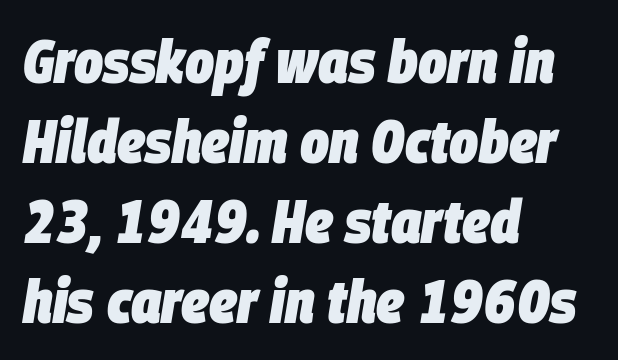
The image shows 61 px heavy, condensed type, italic (leaning right); set left-aligned, normal line spacing (1.31x), normal letter spacing, not underlined; low stroke contrast and a large x-height.
